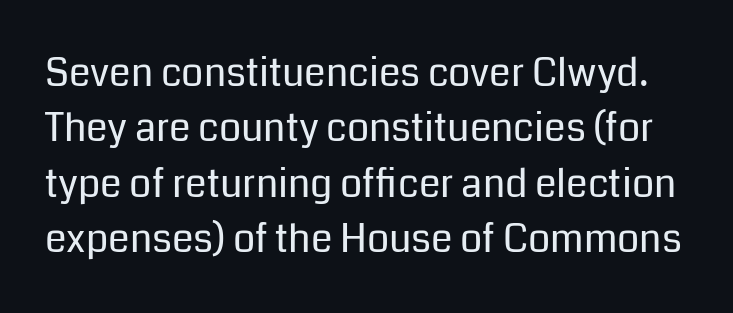
The image shows 39 px regular-weight sans-serif type, upright; set normal line spacing (1.42x), normal letter spacing, not underlined; low stroke contrast and a medium x-height.
